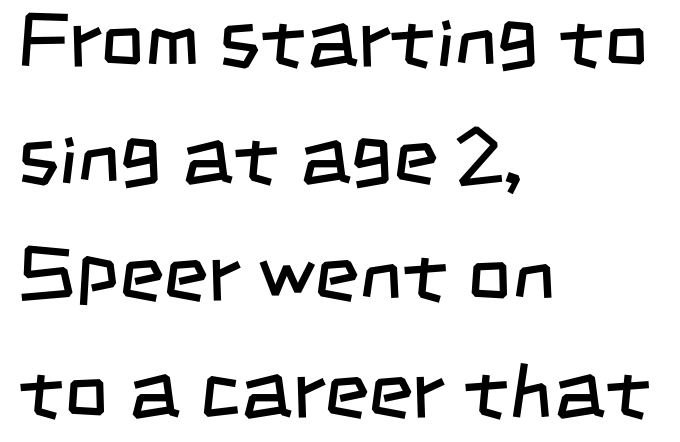
{"serif": "no", "bold": "no", "weight": "regular", "width": "condensed", "stroke_contrast": "low", "x_height": "large", "monospaced": "no", "underline": "no", "align": "left", "line_spacing": "normal", "line_spacing_ratio": 1.52, "letter_spacing": "normal", "letter_spacing_em": 0.0, "glyph_px": 77}
